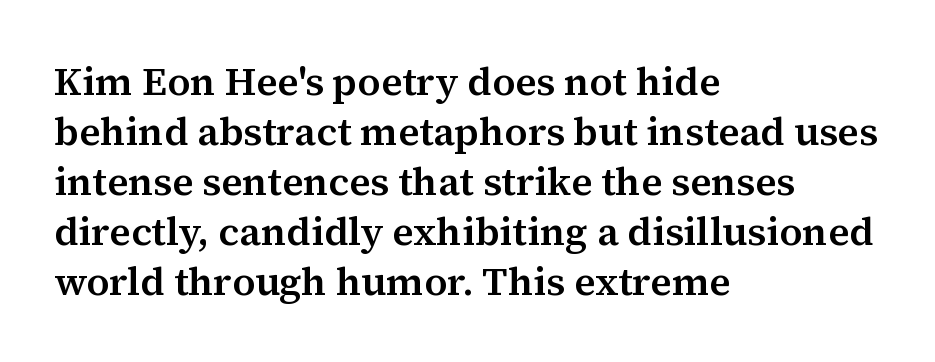
{"serif": "yes", "italic": "no", "bold": "semi", "weight": "semibold", "width": "normal", "stroke_contrast": "medium", "x_height": "medium", "monospaced": "no", "underline": "no", "align": "left", "line_spacing": "normal", "line_spacing_ratio": 1.25, "letter_spacing": "normal", "letter_spacing_em": 0.0, "glyph_px": 40}
